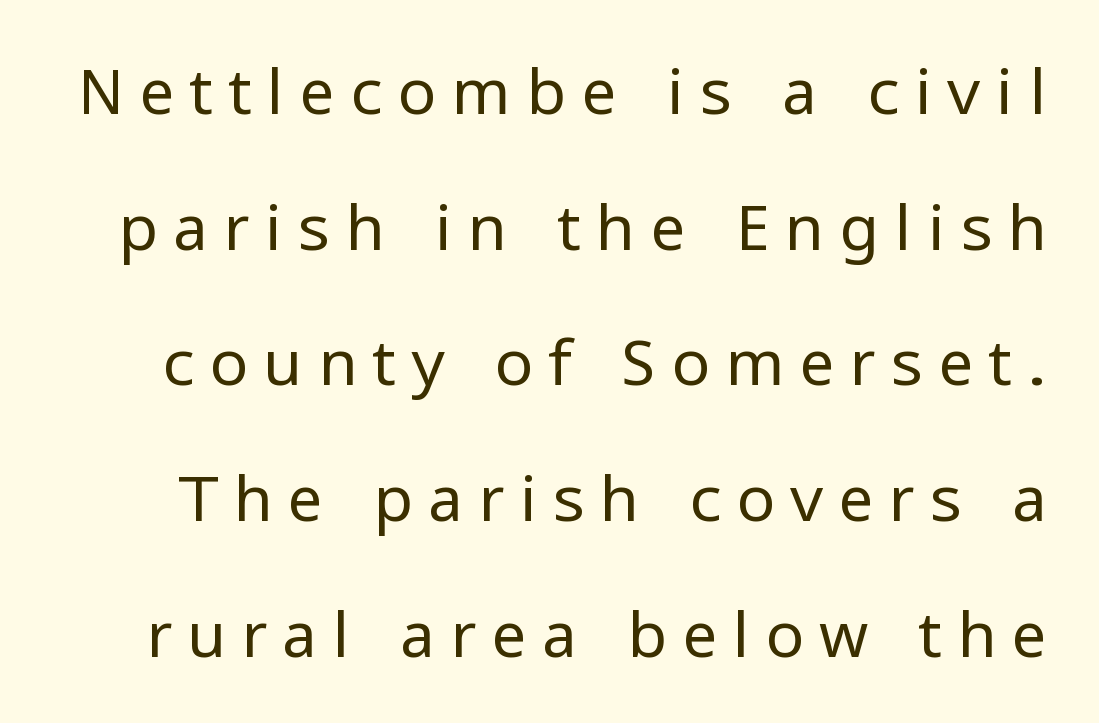
{"serif": "no", "italic": "no", "bold": "no", "weight": "regular", "width": "normal", "stroke_contrast": "low", "x_height": "medium", "monospaced": "no", "underline": "no", "line_spacing": "loose", "line_spacing_ratio": 2.12, "letter_spacing": "wide", "letter_spacing_em": 0.23, "glyph_px": 64}
